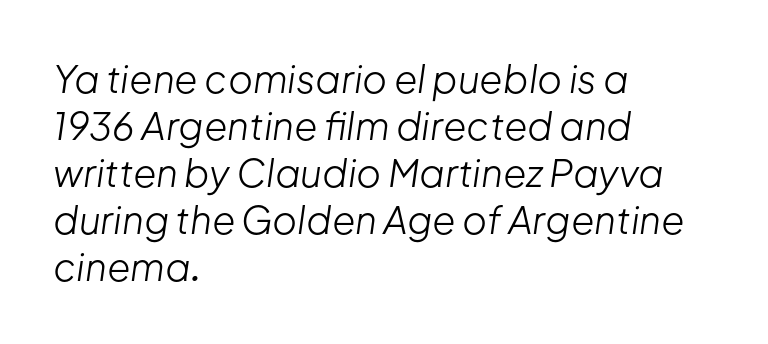
The image shows 38 px light type, italic (leaning right); set left-aligned, line spacing 1.24x, normal letter spacing, not underlined; low stroke contrast and a medium x-height.
